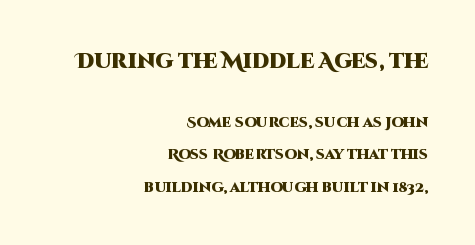
Glance below the letters and you will spot only blank space. A dark, heavy texture on the line: the type is bold. Posture: upright roman. Larger block? The one above; the one below is distinctly smaller. A typesetter would call this leading open, well beyond the default. Standard letterfit; no display-style spreading of the glyphs.
